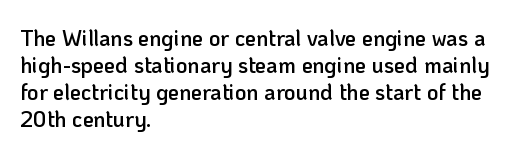
Q: Is the text bold? A: Semi-bold.
Q: Is the text italic (slanted)? A: No, it is upright.
Q: Is the text underlined? A: No.
Q: How is the paragraph aligned? A: Left-aligned.
Q: Is the spacing between letters normal or unusually wide? A: Normal.
